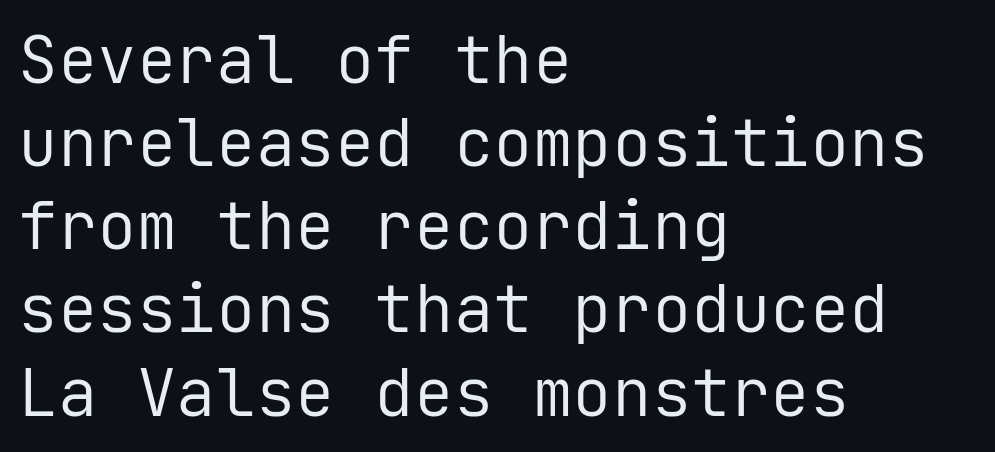
Q: Is the text bold? A: No.
Q: Is the text italic (slanted)? A: No, it is upright.
Q: Is the typeface a serif or a sans-serif typeface? A: Sans-serif.
Q: Is the text underlined? A: No.
Q: How is the paragraph aligned? A: Left-aligned.
Q: Is the spacing between letters normal or unusually wide? A: Normal.
Q: Is the spacing between lines tight, normal or loose? A: Normal.
Q: Width (condensed, normal, or wide)? A: Normal.
Q: Stroke contrast? A: Low.
Q: x-height? A: Medium.
Q: Monospaced? A: Yes.
